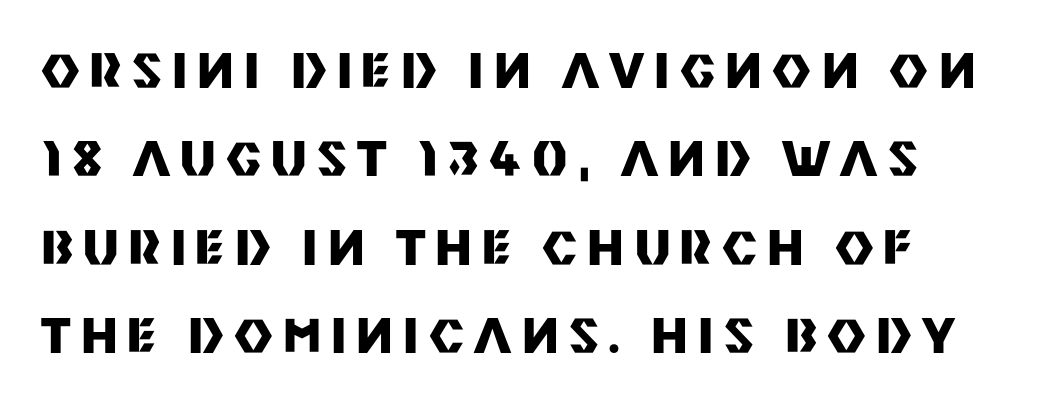
The image shows 47 px heavy sans-serif type, upright; set left-aligned, line spacing 1.88x, unusually wide letter spacing (+0.22 em), not underlined; medium stroke contrast and a large x-height.
